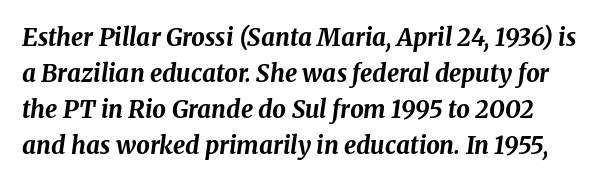
The image shows 24 px bold type, italic (leaning right); set normal line spacing (1.5x), normal letter spacing, not underlined.
